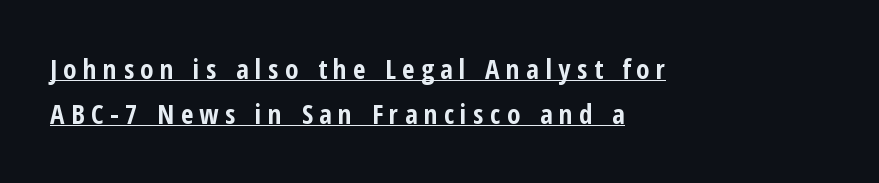
Q: Is the text bold? A: Yes.
Q: Is the text italic (slanted)? A: No, it is upright.
Q: Is the text underlined? A: Yes.
Q: How is the paragraph aligned? A: Left-aligned.
Q: Is the spacing between letters normal or unusually wide? A: Unusually wide.
Q: Is the spacing between lines tight, normal or loose? A: Normal.
